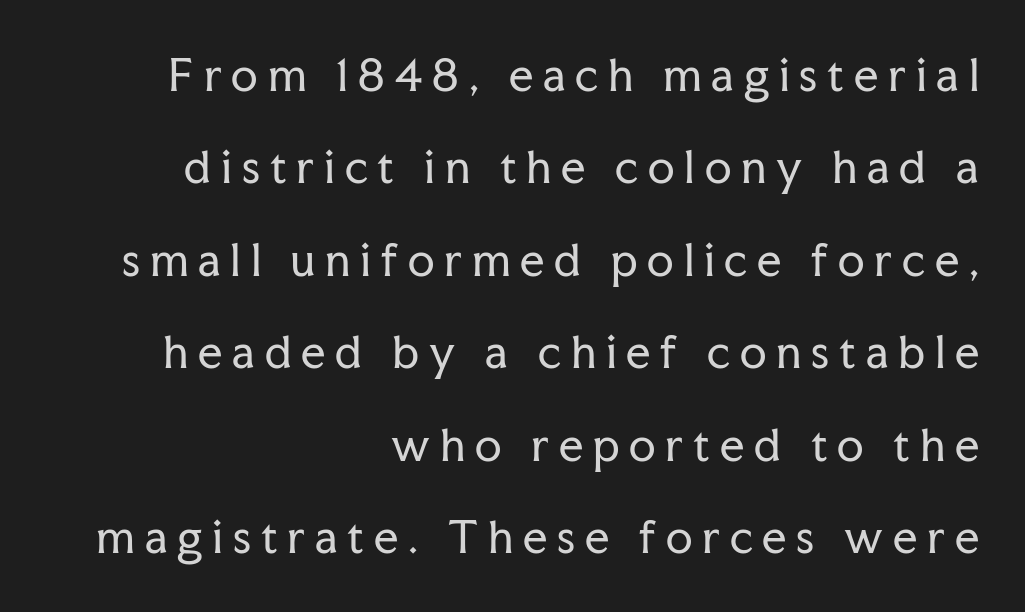
Line ends are locked; line starts wander. Proportional: the letters do not fall into vertical columns. A serif font was chosen for this passage. A typesetter would mark this as roman, not italic. Between one letter and the next there's a generous, obvious gap.
